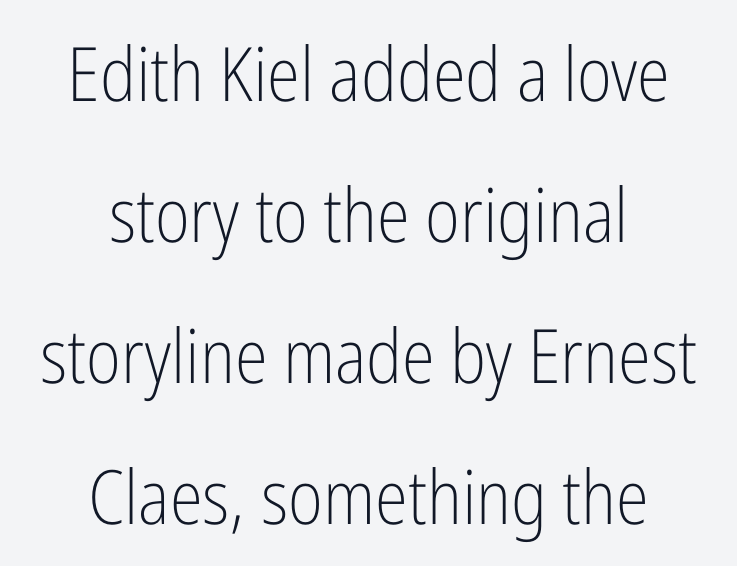
{"serif": "no", "italic": "no", "bold": "no", "weight": "light", "width": "condensed", "stroke_contrast": "low", "x_height": "medium", "monospaced": "no", "underline": "no", "align": "center", "line_spacing_ratio": 1.88, "letter_spacing": "normal", "letter_spacing_em": 0.0, "glyph_px": 75}
